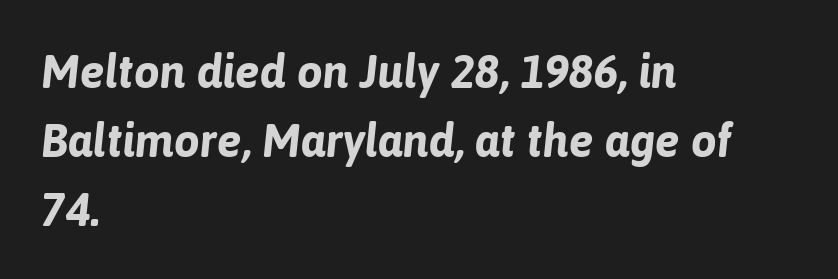
Q: Is the text bold? A: Yes.
Q: Is the text italic (slanted)? A: Yes, it leans right by about 6 degrees.
Q: Is the text underlined? A: No.
Q: How is the paragraph aligned? A: Left-aligned.
Q: Is the spacing between letters normal or unusually wide? A: Normal.
Q: Is the spacing between lines tight, normal or loose? A: Normal.
Q: Width (condensed, normal, or wide)? A: Normal.
Q: Stroke contrast? A: Low.
Q: x-height? A: Medium.
Q: Monospaced? A: No.
